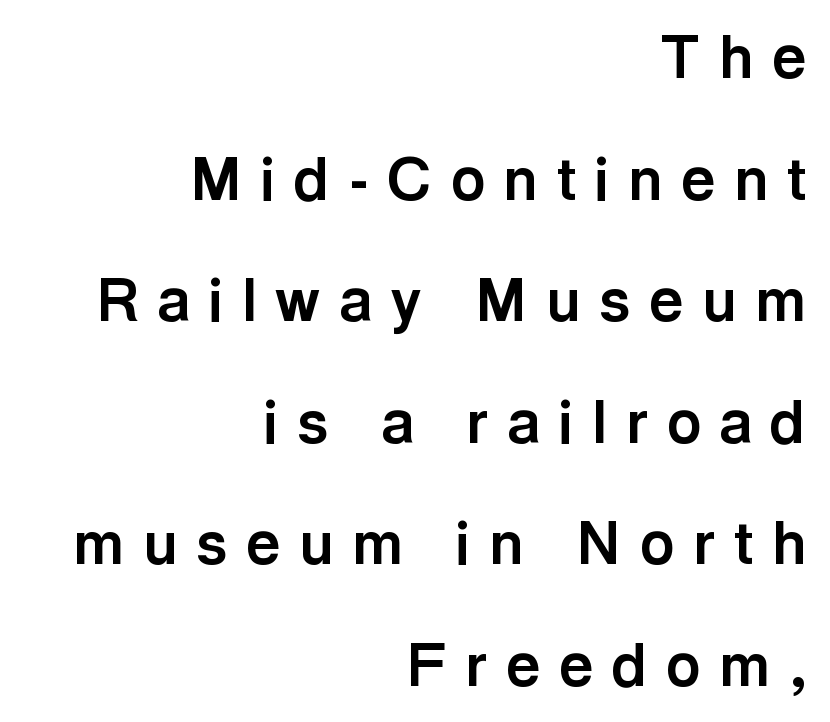
Character widths vary here, with narrow letters taking less room than wide ones. These lines stack with their right ends in a neat column. Vertically, the passage feels expansive, rows floating well apart. The strokes are fattened all the way to bold. The typography opts for an upright posture over an oblique one.
